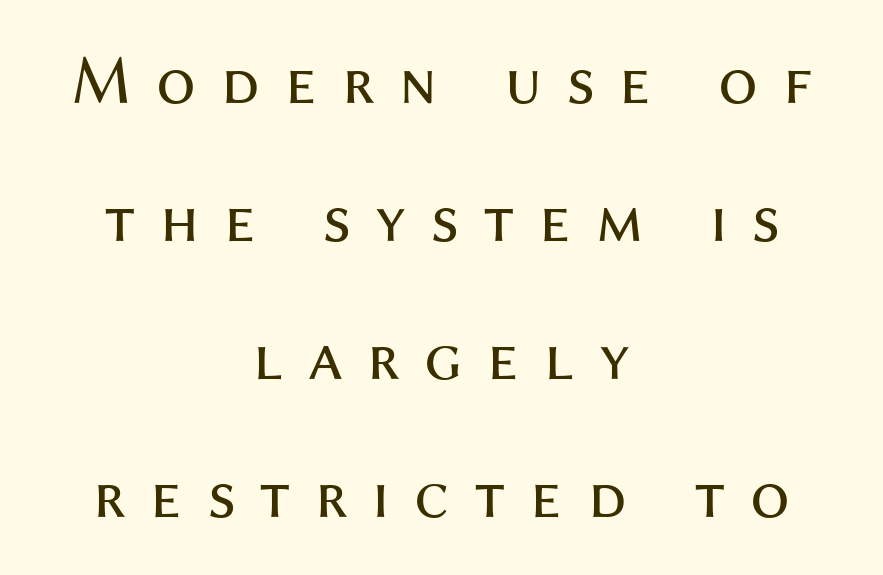
The image shows 70 px regular-weight sans-serif type, upright; set centered, loose line spacing (1.97x), unusually wide letter spacing (+0.35 em), not underlined; medium stroke contrast and a medium x-height.
